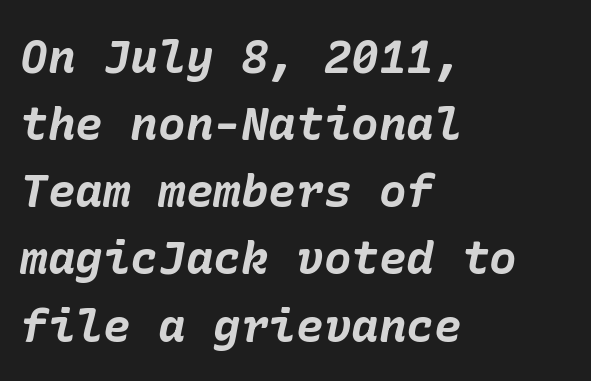
The image shows 46 px bold type, italic (leaning right); set left-aligned, normal line spacing (1.46x), normal letter spacing, not underlined; low stroke contrast and a medium x-height.
